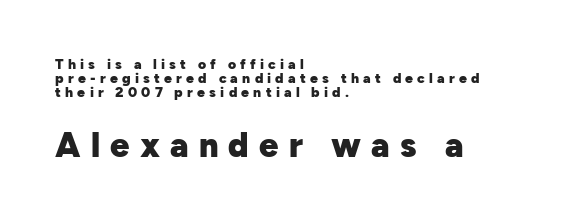
This sample has the flowing, uneven cadence of proportional lettering. Notice how descenders almost collide with the ascenders below — that's tight leading. Heavy-handed strokes throughout: this text is bold. Horizontally, the lines are justified to the leading edge only.
